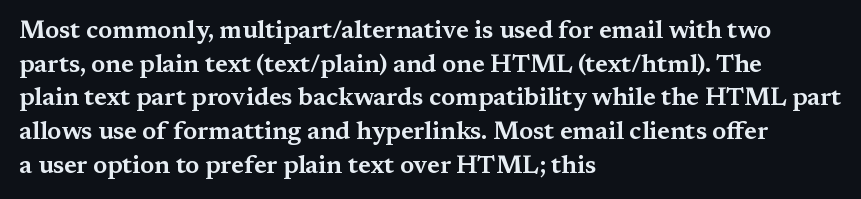
The image shows 25 px text type, upright; set left-aligned, normal line spacing (1.35x), normal letter spacing, not underlined.
